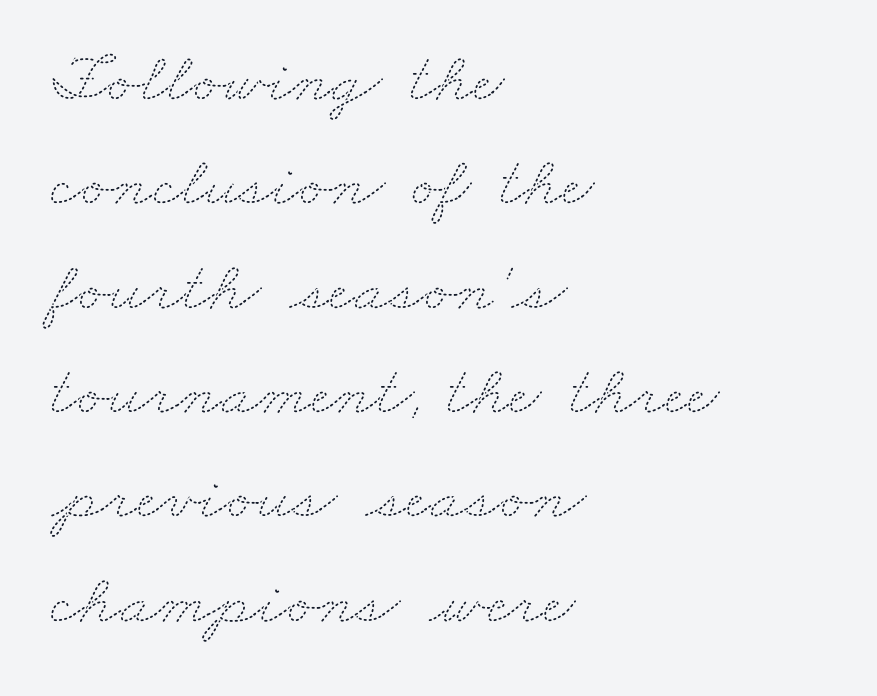
The image shows 71 px thin, wide type; set left-aligned, normal line spacing (1.47x), normal letter spacing, not underlined; medium stroke contrast and a small x-height.
